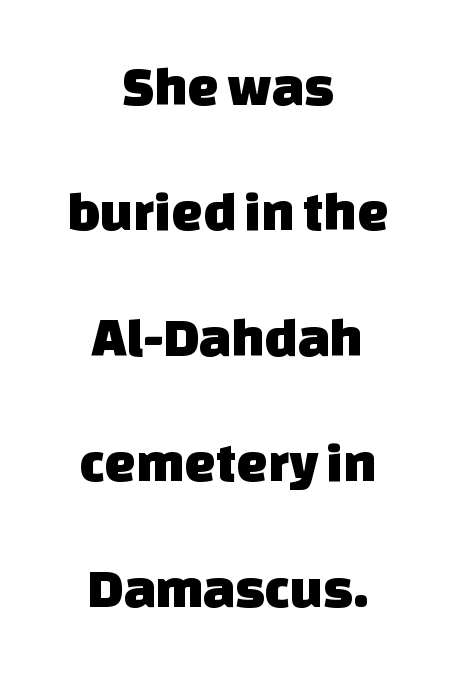
The passage shown stacks its lines with a broad gap. Characters follow at the spacing the type designer built in. The setting favours the middle, as headings and verse often do. The face used here is proportionally spaced, like ordinary book or web type. Only glyphs here, with clear space below each row. Note: no serifs on the glyphs.
